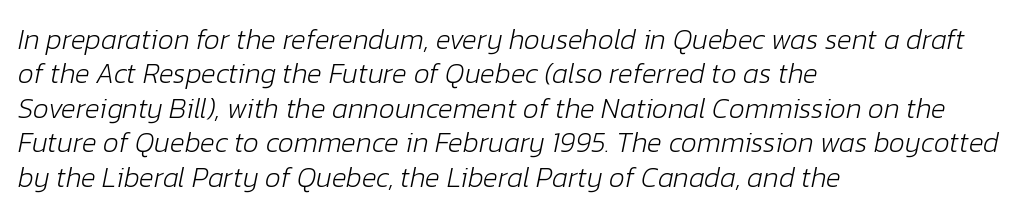
Compared with typical body copy, the letter spacing here is the same. Looking at the ascenders, they clearly lean. A typesetter would call this proportional, since set widths differ per character. Heft: none added — not bold. Lines of text with bare space underneath.
